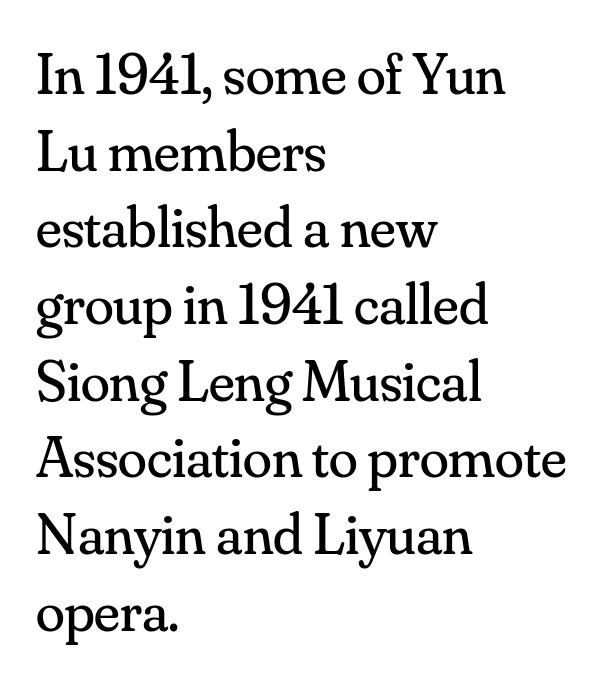
The image shows 59 px regular-weight serif type, upright; set left-aligned, normal line spacing (1.3x), normal letter spacing, not underlined; medium stroke contrast and a small x-height.
